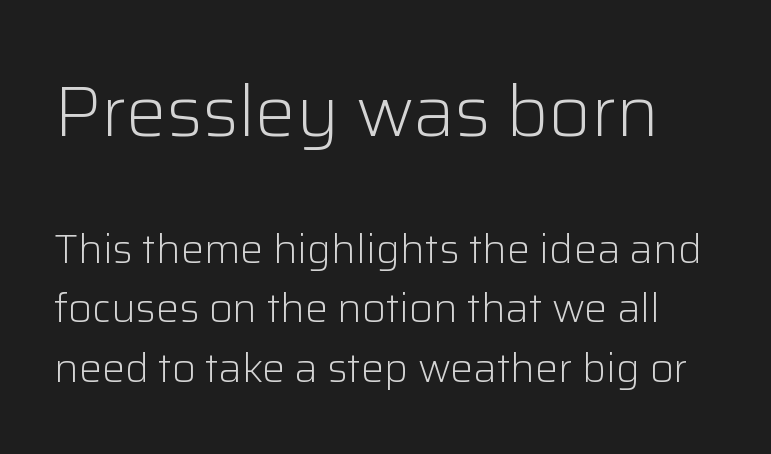
{"serif": "no", "italic": "no", "bold": "no", "weight": "light", "width": "normal", "stroke_contrast": "low", "x_height": "medium", "monospaced": "no", "underline": "no", "line_spacing": "normal", "line_spacing_ratio": 1.45, "letter_spacing": "normal", "letter_spacing_em": 0.0, "larger_block": "first", "size_ratio": 1.76, "glyph_px": 72}
